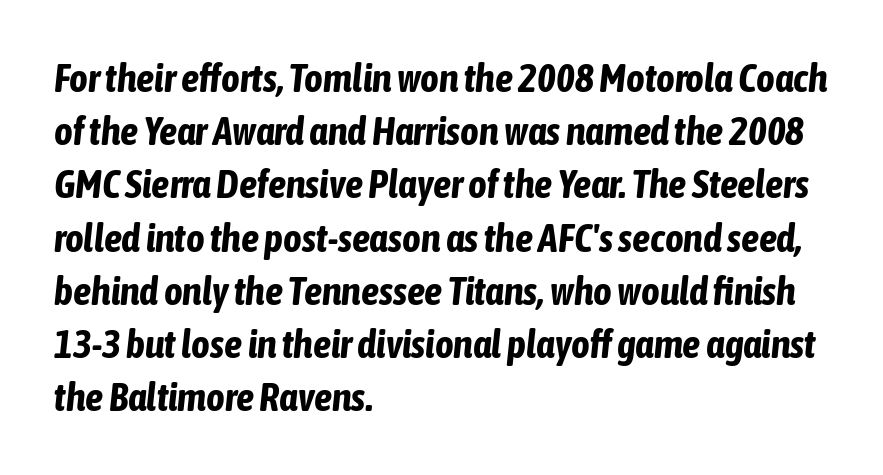
The image shows 40 px bold, condensed type, italic (leaning right); set left-aligned, normal line spacing (1.33x), normal letter spacing, not underlined; low stroke contrast and a medium x-height.
